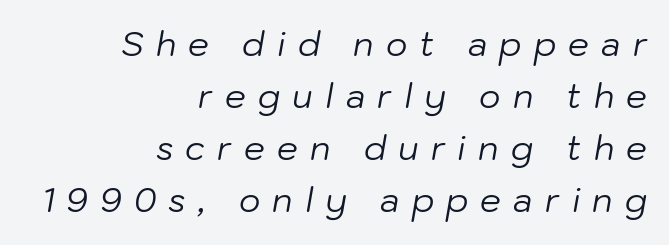
The text block is weighted toward the right margin, trailing off unevenly leftward. The passage shown is typed in a proportional face where columns would drift. Rule under the text: the space is simply empty. Honestly, the row spacing looks completely unremarkable. The axis of the letterforms is tilted away from vertical.
